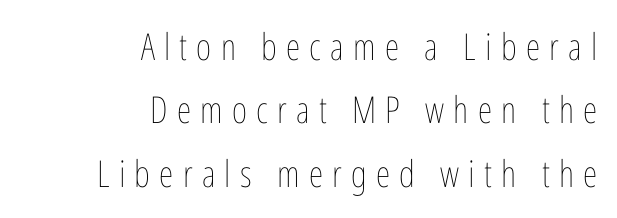
Q: Is the text bold? A: No.
Q: Is the text italic (slanted)? A: No, it is upright.
Q: Is the text underlined? A: No.
Q: How is the paragraph aligned? A: Right-aligned.
Q: Is the spacing between letters normal or unusually wide? A: Unusually wide.
Q: Width (condensed, normal, or wide)? A: Condensed.
Q: Stroke contrast? A: Low.
Q: x-height? A: Medium.
Q: Monospaced? A: No.
